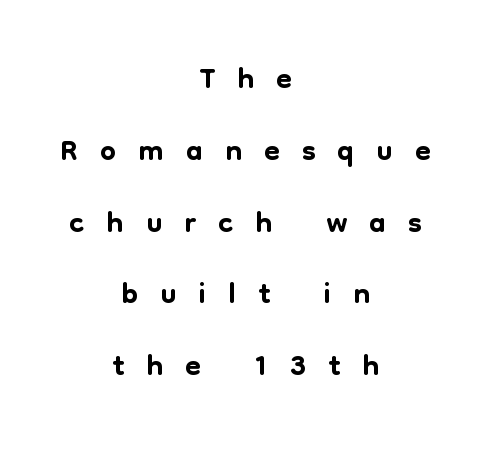
The image shows 46 px sans-serif type, upright; set centered, normal line spacing (1.56x), unusually wide letter spacing (+0.48 em), not underlined; low stroke contrast and a medium x-height.
